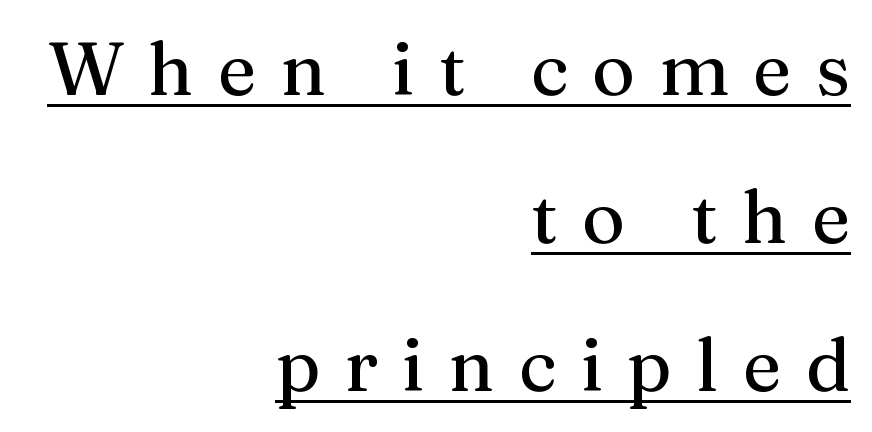
The image shows 74 px serif type, upright; set right-aligned, loose line spacing (2.0x), unusually wide letter spacing (+0.33 em), underlined; medium stroke contrast and a medium x-height.
